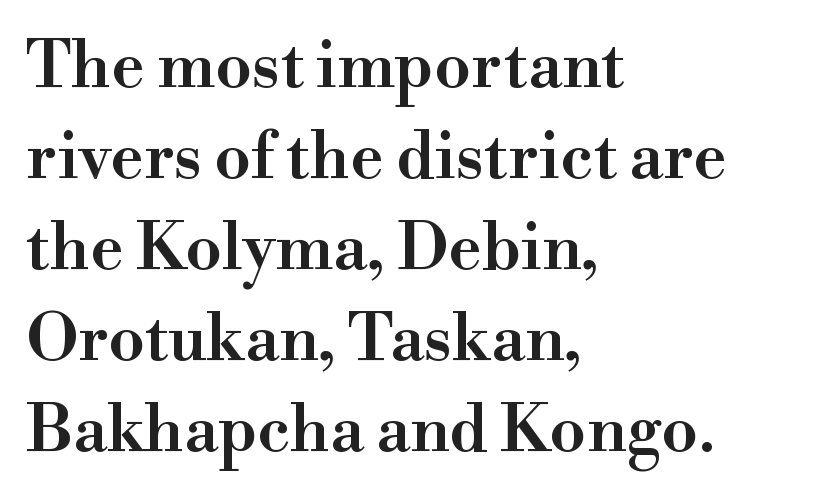
Q: Is the text bold? A: Semi-bold.
Q: Is the text italic (slanted)? A: No, it is upright.
Q: Is the typeface a serif or a sans-serif typeface? A: Serif.
Q: Is the text underlined? A: No.
Q: How is the paragraph aligned? A: Left-aligned.
Q: Is the spacing between letters normal or unusually wide? A: Normal.
Q: Is the spacing between lines tight, normal or loose? A: Normal.
Q: Width (condensed, normal, or wide)? A: Normal.
Q: Stroke contrast? A: High.
Q: x-height? A: Small.
Q: Monospaced? A: No.
